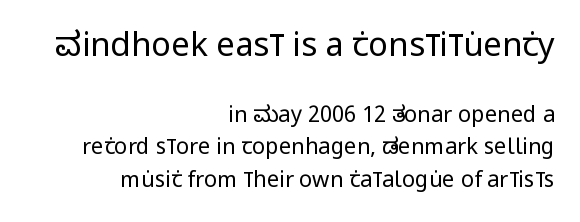
{"serif": "no", "italic": "no", "bold": "no", "weight": "regular", "width": "condensed", "stroke_contrast": "low", "x_height": "large", "monospaced": "no", "underline": "no", "align": "right", "line_spacing": "normal", "line_spacing_ratio": 1.49, "letter_spacing": "normal", "letter_spacing_em": 0.0, "larger_block": "first", "size_ratio": 1.5, "glyph_px": 33}
